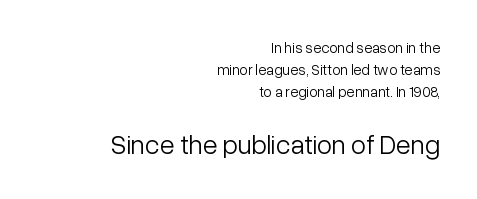
{"italic": "no", "bold": "no", "underline": "no", "align": "right", "line_spacing": "normal", "line_spacing_ratio": 1.47, "letter_spacing": "normal", "letter_spacing_em": 0.0, "larger_block": "second", "size_ratio": 1.8, "glyph_px": 27}
